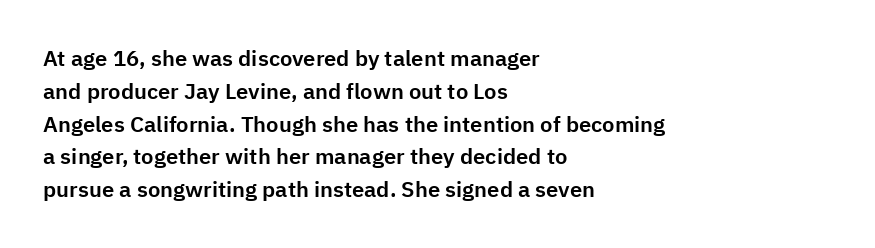
The specimen omits any rule beneath the text block's lines. Is the letter spacing exaggerated? No — it looks like the ordinary default. The typography opts for an upright posture over an oblique one. The rag falls on the right side of this text block. Baseline-to-baseline distance is the conventional proportion of letter height.
